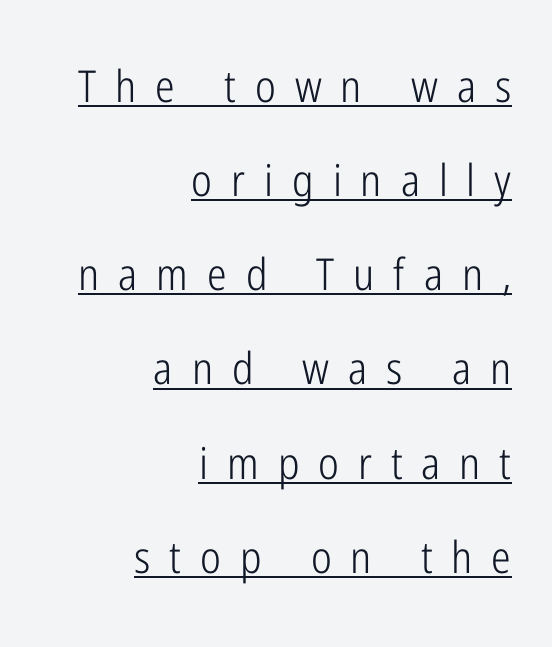
Someone cranked the tracking dial way up on this one. The rendering uses natural spacing where letterforms have individual widths. One-word summary of the alignment: right. Stroke mass is kept to a normal reading level or below. Posture: vertical. This rendering features underlined lettering.
